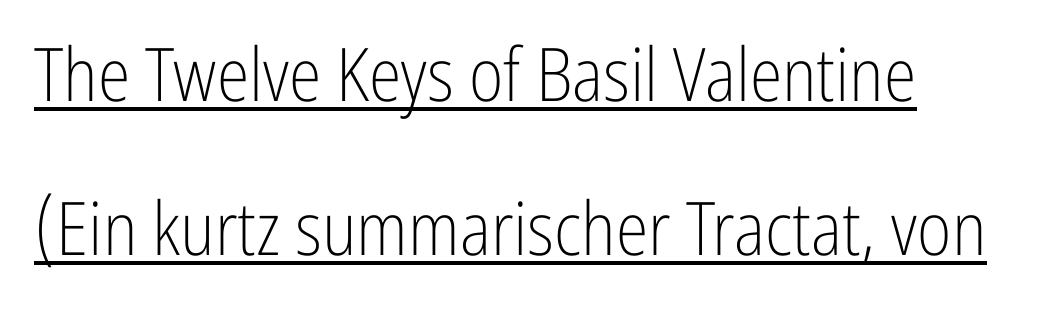
{"serif": "no", "italic": "no", "bold": "no", "weight": "light", "width": "condensed", "stroke_contrast": "low", "x_height": "medium", "monospaced": "no", "underline": "yes", "align": "left", "line_spacing": "loose", "line_spacing_ratio": 2.08, "letter_spacing": "normal", "letter_spacing_em": 0.0, "glyph_px": 74}
